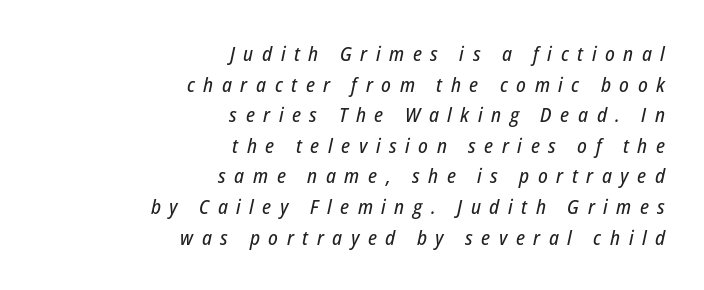
Q: Is the text italic (slanted)? A: Yes, it leans right by about 12 degrees.
Q: Is the text underlined? A: No.
Q: How is the paragraph aligned? A: Right-aligned.
Q: Is the spacing between letters normal or unusually wide? A: Unusually wide.
Q: Is the spacing between lines tight, normal or loose? A: Normal.
